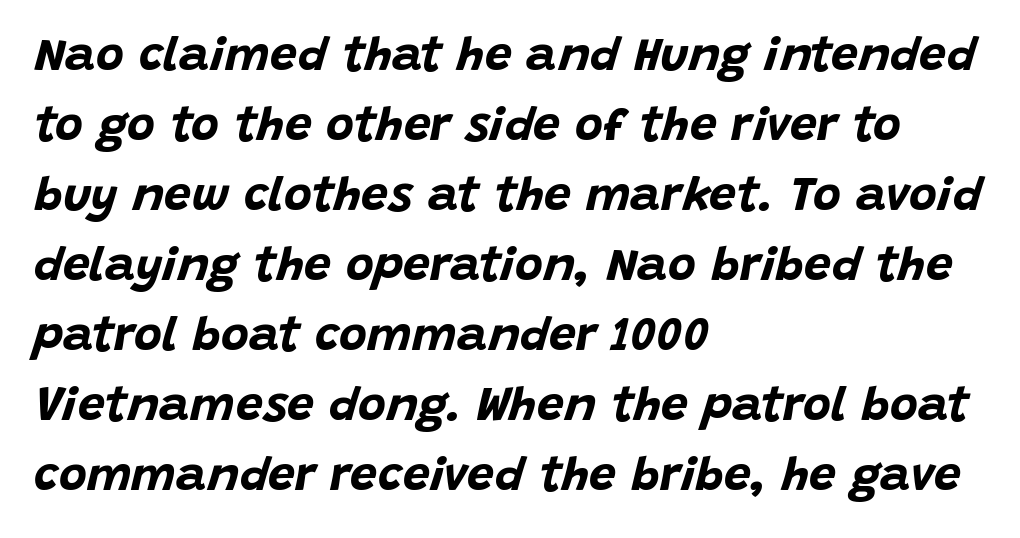
The image shows 48 px bold type, italic (leaning right); set left-aligned, normal line spacing (1.46x), normal letter spacing, not underlined; low stroke contrast and a large x-height.
